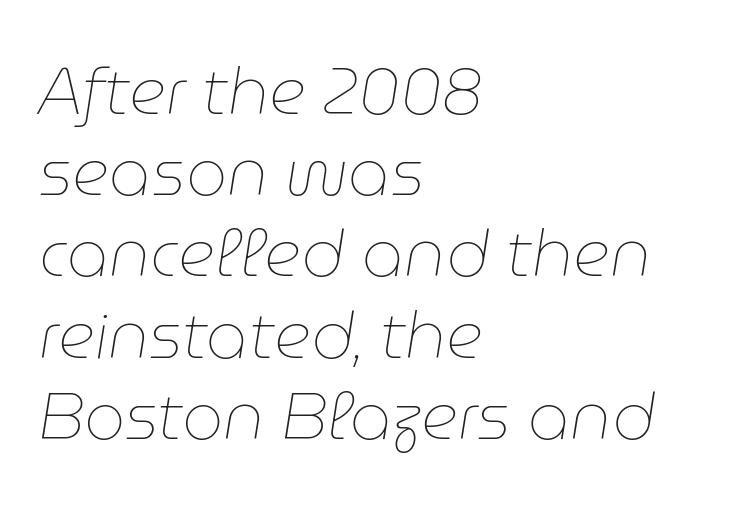
Is this a fixed-width face? No — the glyphs have proportional, varying widths. The strip under each line holds only bare page. Teacher's note: observe the even left margin — that is flush-left alignment. No extra ink here — the face is not bold. Words appear dense and cohesive because spacing is normal.
